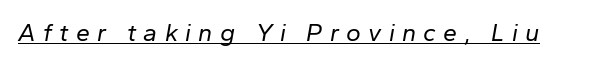
{"italic": "yes", "lean": "right", "slant_degrees": 10, "bold": "no", "underline": "yes", "letter_spacing": "wide", "letter_spacing_em": 0.29, "glyph_px": 25}
